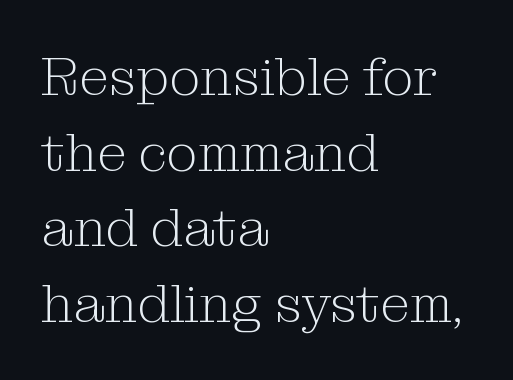
Q: Is the text bold? A: No.
Q: Is the text italic (slanted)? A: No, it is upright.
Q: Is the typeface a serif or a sans-serif typeface? A: Serif.
Q: Is the text underlined? A: No.
Q: How is the paragraph aligned? A: Left-aligned.
Q: Is the spacing between letters normal or unusually wide? A: Normal.
Q: Is the spacing between lines tight, normal or loose? A: Normal.
Q: Width (condensed, normal, or wide)? A: Normal.
Q: Stroke contrast? A: Medium.
Q: x-height? A: Medium.
Q: Monospaced? A: No.
